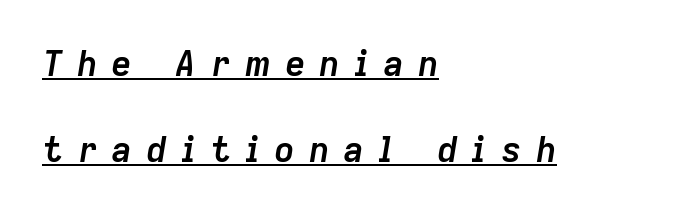
Leading is clearly above the norm, producing a sparse column. Proportional: the letters do not fall into vertical columns. Characters follow at a spacing far wider than the type designer built in. One-word summary of the alignment: left. What weight is shown? A full bold with thick strokes. There's an unmistakable incline to the writing here.
